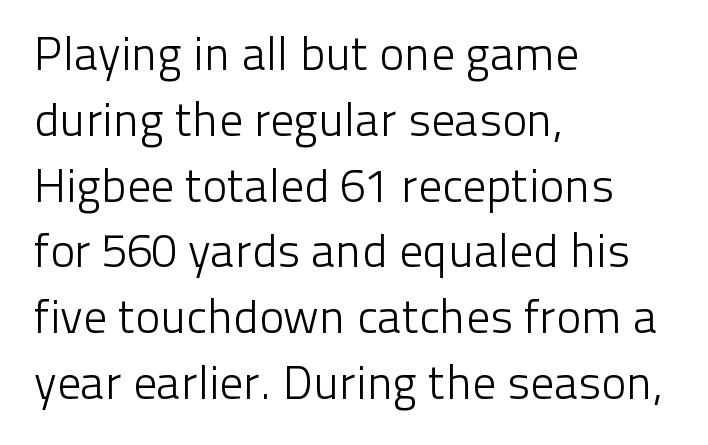
Q: Is the text bold? A: No.
Q: Is the text italic (slanted)? A: No, it is upright.
Q: Is the typeface a serif or a sans-serif typeface? A: Sans-serif.
Q: Is the text underlined? A: No.
Q: How is the paragraph aligned? A: Left-aligned.
Q: Is the spacing between letters normal or unusually wide? A: Normal.
Q: Is the spacing between lines tight, normal or loose? A: Normal.
Q: Width (condensed, normal, or wide)? A: Normal.
Q: Stroke contrast? A: Low.
Q: x-height? A: Medium.
Q: Monospaced? A: No.
